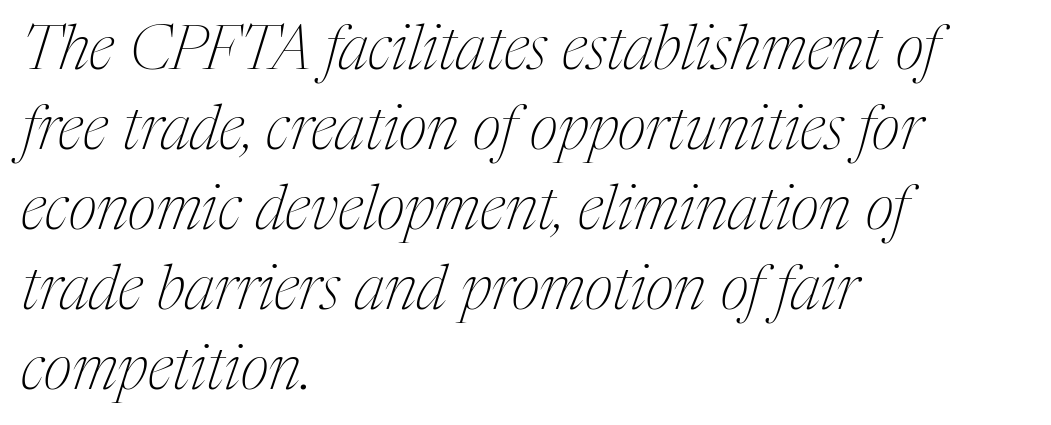
{"serif": "yes", "italic": "yes", "lean": "right", "slant_degrees": 17, "bold": "no", "weight": "thin", "width": "condensed", "stroke_contrast": "medium", "x_height": "medium", "monospaced": "no", "underline": "no", "align": "left", "line_spacing": "normal", "line_spacing_ratio": 1.29, "letter_spacing": "normal", "letter_spacing_em": 0.0, "glyph_px": 62}
